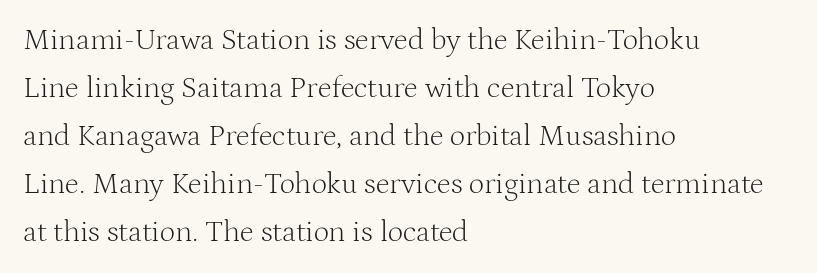
{"serif": "yes", "italic": "no", "bold": "no", "weight": "light", "width": "normal", "stroke_contrast": "medium", "x_height": "medium", "monospaced": "no", "underline": "no", "align": "left", "line_spacing": "normal", "line_spacing_ratio": 1.6, "letter_spacing": "normal", "letter_spacing_em": 0.0, "glyph_px": 30}
